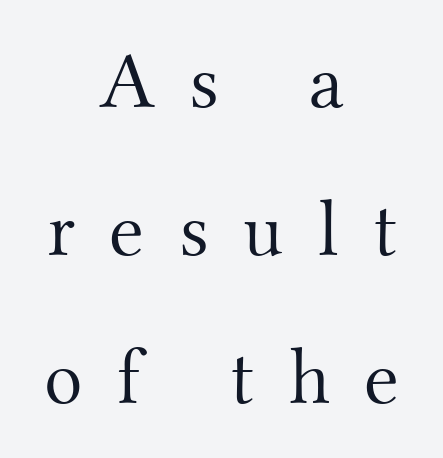
The image shows 80 px light serif type, upright; set centered, line spacing 1.85x, unusually wide letter spacing (+0.43 em), not underlined; medium stroke contrast and a small x-height.
